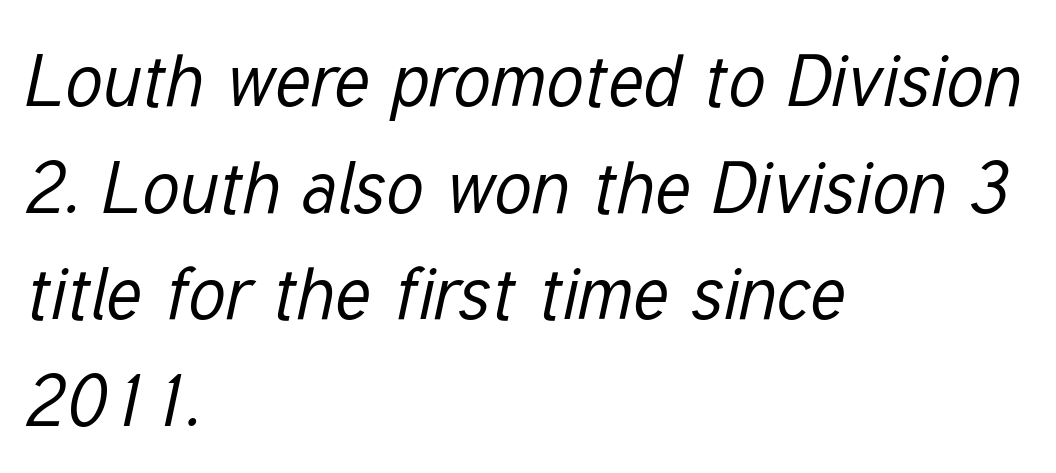
The ragged edge is on the right, which tells us the setting is flush left. Regarding leading, the lines here are spaced in the standard way. Plain, unruled lines of type. The font's italic variant was chosen for this text. The tracking reads as untouched default to a designer's eye.
